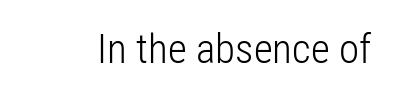
Is this a fixed-width face? No — the glyphs have proportional, varying widths. Check where the strokes stop: nothing finishes them off — pure sans. Honestly, the letter spacing is just normal — you wouldn't notice it. Is this a heavy cut? Hardly; it is regular or lighter.
